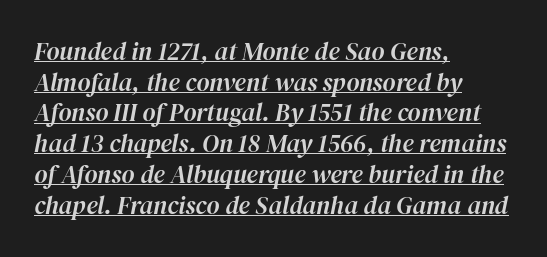
The image shows 25 px text type, italic (leaning right); set left-aligned, line spacing 1.23x, normal letter spacing, underlined.
